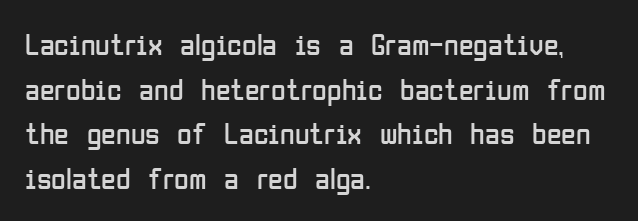
The ragged edge is on the right, which tells us the setting is flush left. The rendering uses natural spacing where letterforms have individual widths. Glance below the letters and you will spot only blank space. Does the type have serifs? No, each stem ends abruptly. Observe the ordinary spacing: letters are neighbours, not strangers. Heft: none added — not bold.
